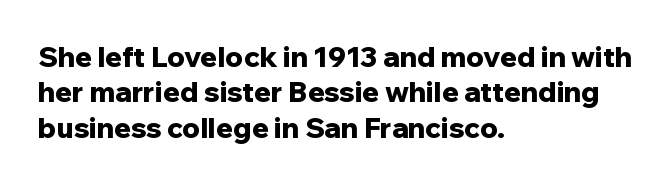
{"serif": "no", "italic": "no", "bold": "yes", "weight": "bold", "width": "normal", "stroke_contrast": "low", "x_height": "medium", "monospaced": "no", "underline": "no", "align": "left", "line_spacing": "normal", "line_spacing_ratio": 1.26, "letter_spacing": "normal", "letter_spacing_em": 0.0, "glyph_px": 28}
